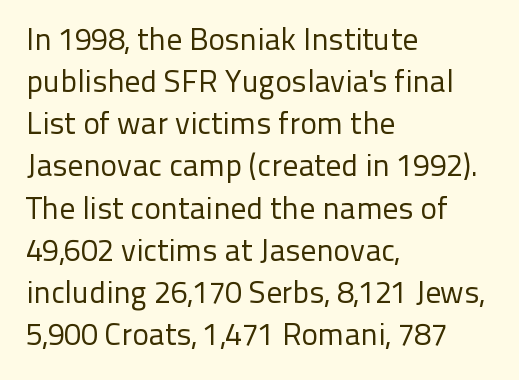
The rendering uses natural spacing where letterforms have individual widths. A sans-serif font was chosen for this passage. Descenders hang freely into open space. Each line starts at the same left margin while the right side varies. Stems and bowls with no extra thickness — not bold. Leading: standard.
